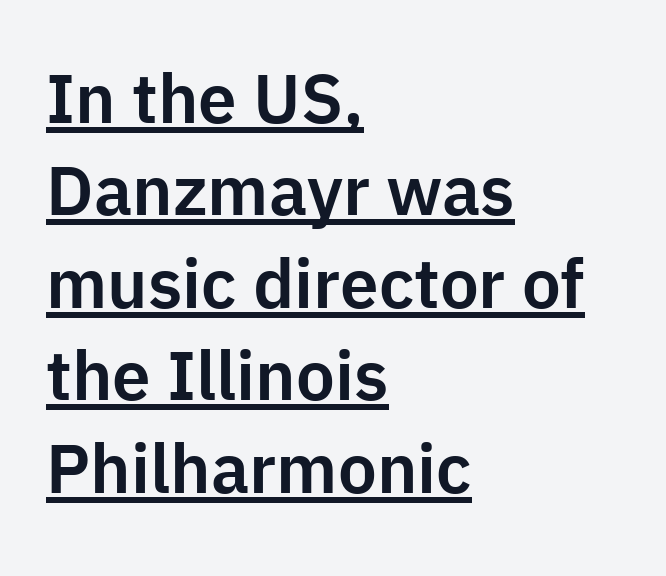
Q: Is the text italic (slanted)? A: No, it is upright.
Q: Is the typeface a serif or a sans-serif typeface? A: Sans-serif.
Q: Is the text underlined? A: Yes.
Q: How is the paragraph aligned? A: Left-aligned.
Q: Is the spacing between letters normal or unusually wide? A: Normal.
Q: Is the spacing between lines tight, normal or loose? A: Normal.
Q: Width (condensed, normal, or wide)? A: Normal.
Q: Stroke contrast? A: Low.
Q: x-height? A: Medium.
Q: Monospaced? A: No.
